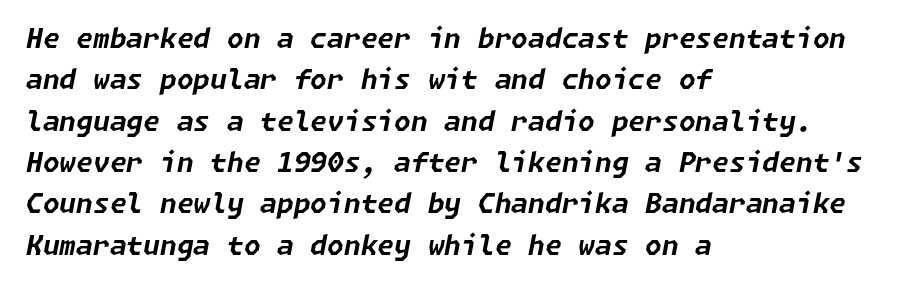
Compared with an ordinary text face, these strokes are far heavier — a full bold. Italic: yes, the glyphs are oblique. Caption: multi-line text, flush left, ragged right. In terms of leading, this rendering sits right in the middle. The string is rendered with underlining switched off.
